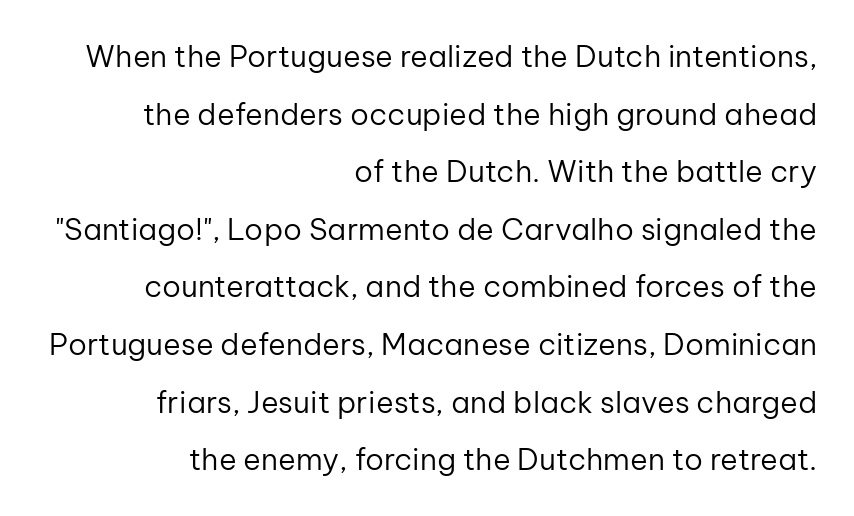
Q: Is the text bold? A: No.
Q: Is the text italic (slanted)? A: No, it is upright.
Q: Is the typeface a serif or a sans-serif typeface? A: Sans-serif.
Q: Is the text underlined? A: No.
Q: How is the paragraph aligned? A: Right-aligned.
Q: Is the spacing between letters normal or unusually wide? A: Normal.
Q: Is the spacing between lines tight, normal or loose? A: Loose.
Q: Width (condensed, normal, or wide)? A: Normal.
Q: Stroke contrast? A: Low.
Q: x-height? A: Medium.
Q: Monospaced? A: No.
